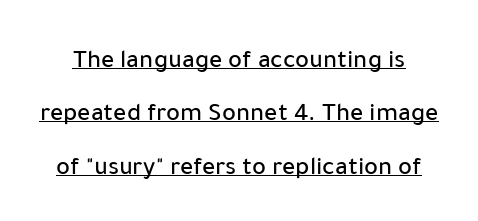
The image shows 26 px text type, upright; set loose line spacing (2.05x), normal letter spacing, underlined.
